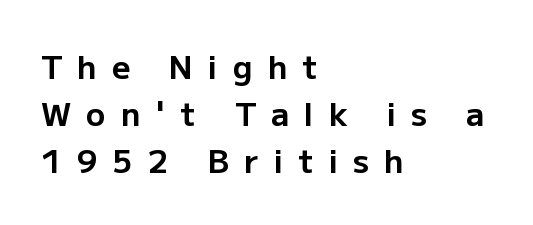
This sample is left-justified, so line endings fall wherever the words run out. Nope, not italic — everything's standing straight. No word sits above an underline. Character widths vary here, with narrow letters taking less room than wide ones. The face used here is a sans, in the tradition of grotesques and geometrics.
